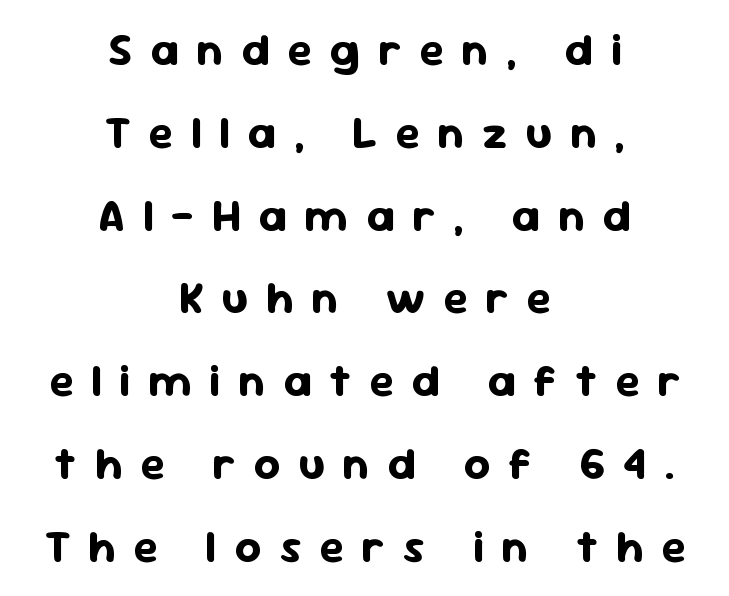
{"serif": "no", "italic": "no", "bold": "yes", "weight": "bold", "width": "normal", "stroke_contrast": "low", "x_height": "medium", "monospaced": "no", "underline": "no", "align": "center", "line_spacing_ratio": 1.84, "letter_spacing": "wide", "letter_spacing_em": 0.4, "glyph_px": 45}
